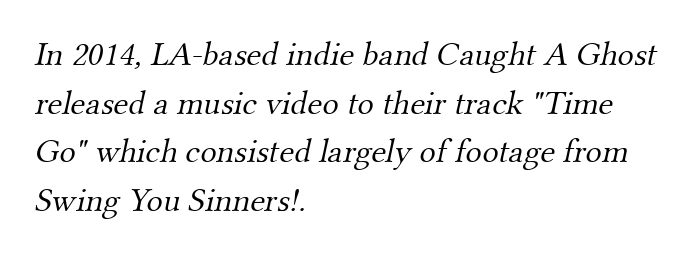
Honestly, there is no underline to notice here at all. Serifs: yes, visible at the terminals of the letterforms. Varying glyph widths throughout — classic text-font behaviour. A normal amount of white space separates one row of letters from the next.
